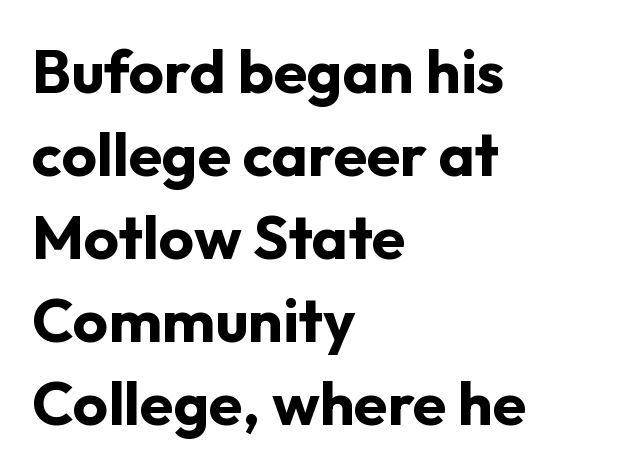
A clean baseline with only descenders dipping below it. This block has exactly the height ordinary leading produces. Designer's note — italics off, roman on. Each letter's strokes conclude bluntly, with no projecting serifs. This sample uses plain, unmodified letter spacing.
